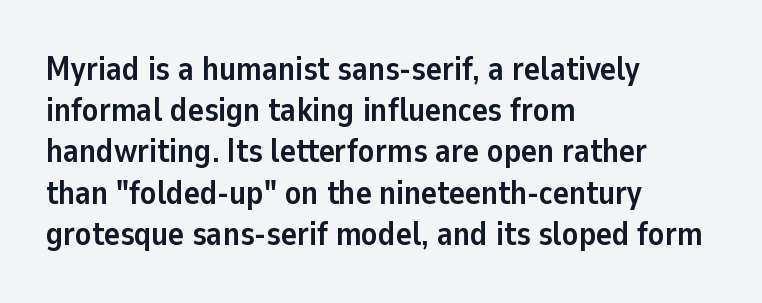
The words here are not underlined. Character widths vary here, with narrow letters taking less room than wide ones. Does extra space separate the letters? No, they use regular spacing. Left-aligned paragraph, ragged on the right. Reading down the column, the eye jumps a familiar distance to each next line.
